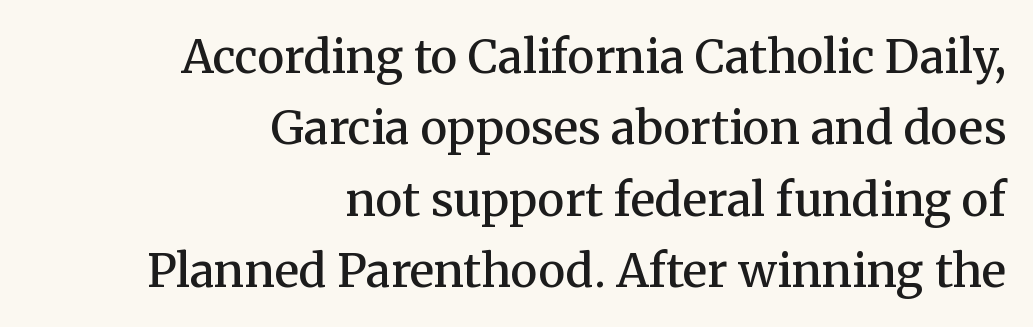
The area under the type is left untouched. Is the letter spacing exaggerated? No — it looks like the ordinary default. Here the designer chose a conventional face with non-uniform glyph widths. The letters stand straight up with perfectly vertical stems. Does the leading feel generous? No, just average. Firm but not heavy-handed strokes: this text is semibold.
